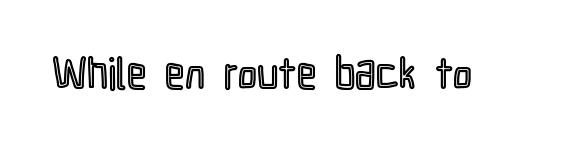
Q: Is the text italic (slanted)? A: No, it is upright.
Q: Is the text underlined? A: No.
Q: Is the spacing between letters normal or unusually wide? A: Normal.
Q: Width (condensed, normal, or wide)? A: Condensed.
Q: x-height? A: Medium.
Q: Monospaced? A: No.
